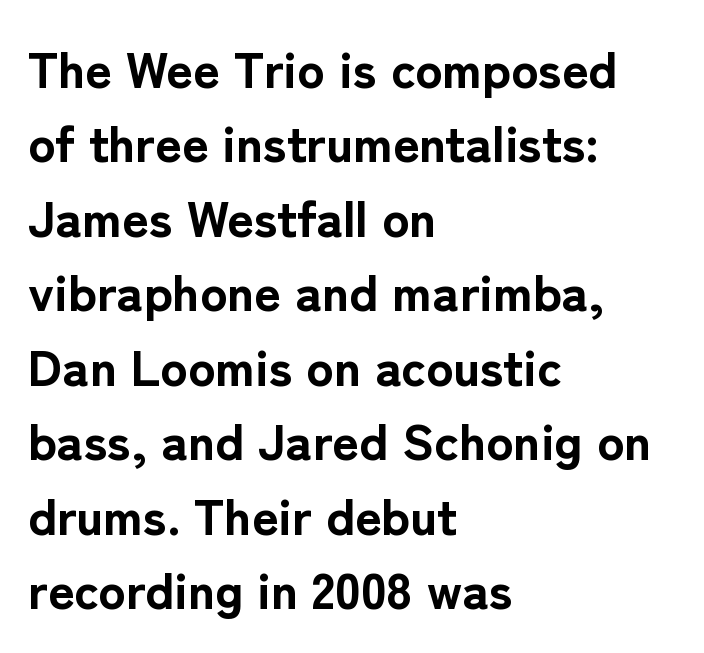
{"serif": "no", "italic": "no", "bold": "yes", "weight": "bold", "width": "normal", "stroke_contrast": "low", "x_height": "medium", "monospaced": "no", "underline": "no", "align": "left", "line_spacing": "normal", "line_spacing_ratio": 1.46, "letter_spacing": "normal", "letter_spacing_em": 0.0, "glyph_px": 51}
